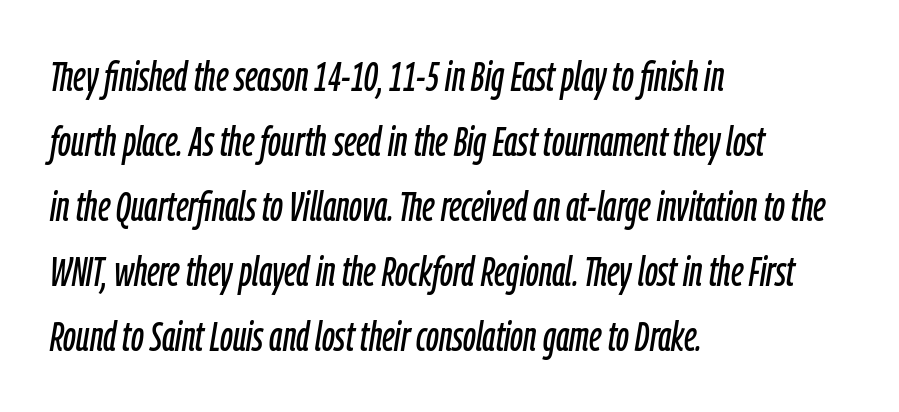
The line texture is even and compact thanks to regular tracking. Honestly, the row spacing looks completely unremarkable. Caption: multi-line text, flush left, ragged right. Any mark beneath the type? The region is blank. Here the designer chose a conventional face with non-uniform glyph widths. The axis of the letterforms is tilted away from vertical.
